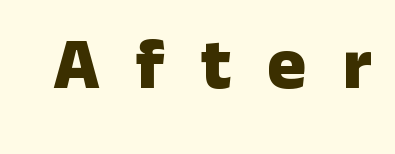
The letters carry no serifs — their stems end cleanly without finishing strokes. Character widths vary here, with narrow letters taking less room than wide ones. The rendering inserts visible extra space after every character. Heavy-handed strokes throughout: this text is bold. Check under the words: just untouched page.
